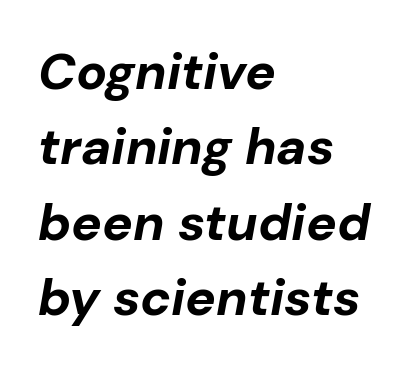
{"italic": "yes", "lean": "right", "slant_degrees": 10, "bold": "yes", "weight": "bold", "width": "normal", "stroke_contrast": "low", "x_height": "medium", "monospaced": "no", "underline": "no", "align": "left", "line_spacing": "normal", "line_spacing_ratio": 1.48, "letter_spacing": "normal", "letter_spacing_em": 0.0, "glyph_px": 51}
